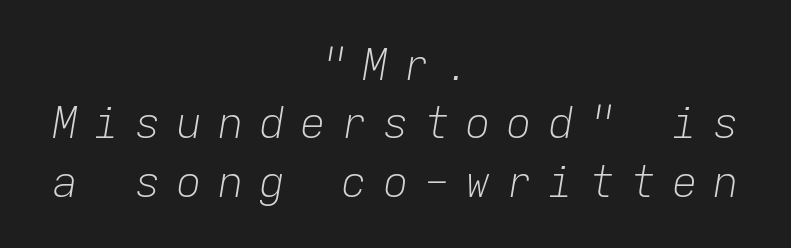
Q: Is the text bold? A: No.
Q: Is the text italic (slanted)? A: Yes, it leans right by about 9 degrees.
Q: Is the text underlined? A: No.
Q: How is the paragraph aligned? A: Centered.
Q: Is the spacing between letters normal or unusually wide? A: Unusually wide.
Q: Is the spacing between lines tight, normal or loose? A: Normal.
Q: Width (condensed, normal, or wide)? A: Normal.
Q: Stroke contrast? A: Low.
Q: x-height? A: Medium.
Q: Monospaced? A: Yes.
